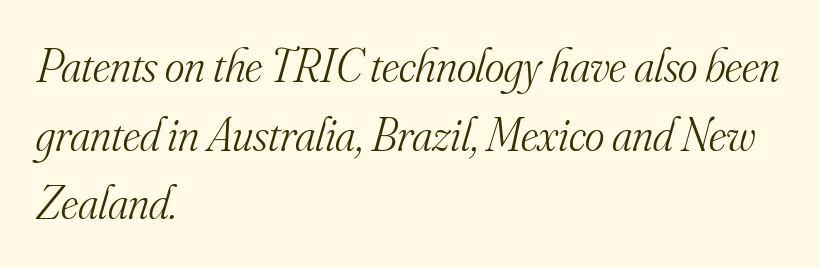
Q: Is the text bold? A: No.
Q: Is the text italic (slanted)? A: Yes, it leans right by about 16 degrees.
Q: Is the typeface a serif or a sans-serif typeface? A: Serif.
Q: Is the text underlined? A: No.
Q: How is the paragraph aligned? A: Left-aligned.
Q: Is the spacing between letters normal or unusually wide? A: Normal.
Q: Is the spacing between lines tight, normal or loose? A: Normal.
Q: Width (condensed, normal, or wide)? A: Normal.
Q: Stroke contrast? A: Medium.
Q: x-height? A: Small.
Q: Monospaced? A: No.
